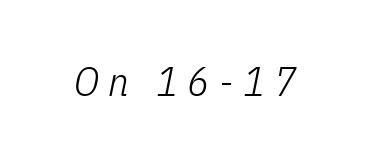
The image shows 41 px light, condensed type, italic (leaning right); set unusually wide letter spacing (+0.23 em), not underlined; low stroke contrast and a medium x-height.
